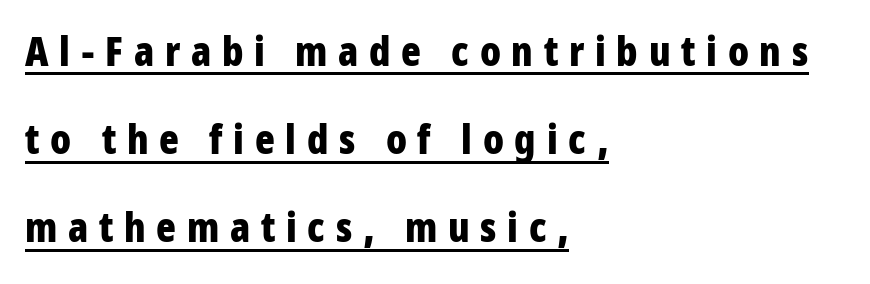
The image shows 41 px bold, condensed sans-serif type, upright; set left-aligned, loose line spacing (2.15x), unusually wide letter spacing (+0.26 em), underlined; low stroke contrast and a large x-height.
